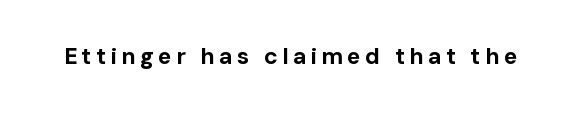
The image shows 23 px bold type, upright; set not underlined.
